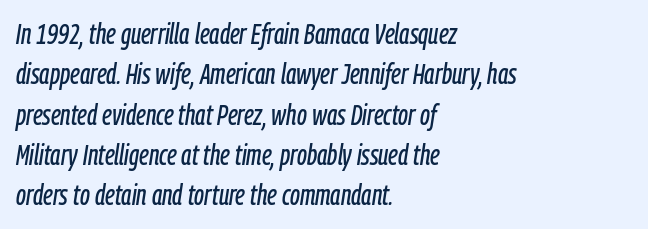
Q: Is the text italic (slanted)? A: Yes, it leans right by about 9 degrees.
Q: Is the text underlined? A: No.
Q: How is the paragraph aligned? A: Left-aligned.
Q: Is the spacing between letters normal or unusually wide? A: Normal.
Q: Is the spacing between lines tight, normal or loose? A: Normal.
Q: Width (condensed, normal, or wide)? A: Condensed.
Q: Stroke contrast? A: Low.
Q: x-height? A: Medium.
Q: Monospaced? A: No.
